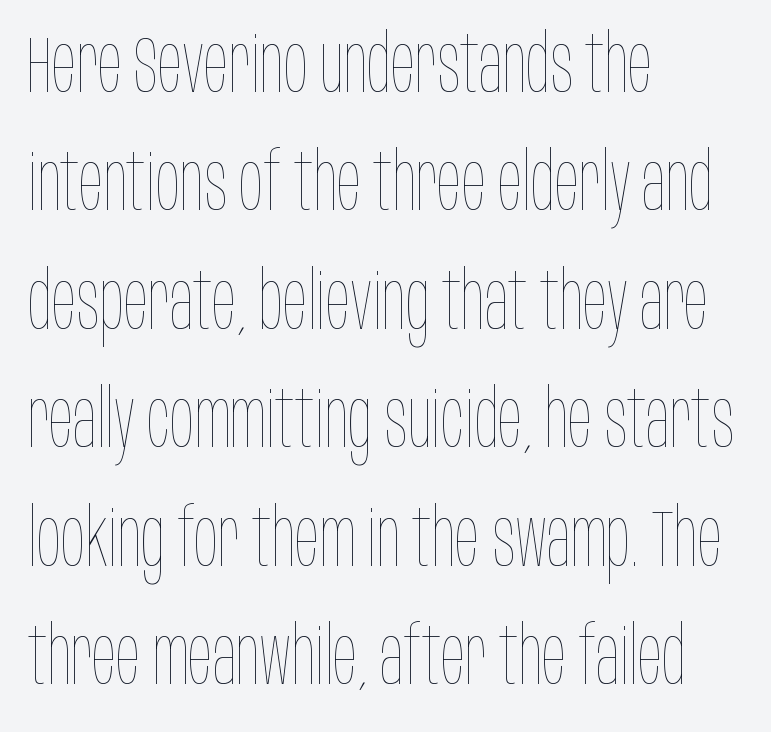
Q: Is the text bold? A: No.
Q: Is the text italic (slanted)? A: No, it is upright.
Q: Is the text underlined? A: No.
Q: How is the paragraph aligned? A: Left-aligned.
Q: Is the spacing between letters normal or unusually wide? A: Normal.
Q: Is the spacing between lines tight, normal or loose? A: Normal.
Q: Width (condensed, normal, or wide)? A: Condensed.
Q: Stroke contrast? A: Low.
Q: x-height? A: Large.
Q: Monospaced? A: No.
